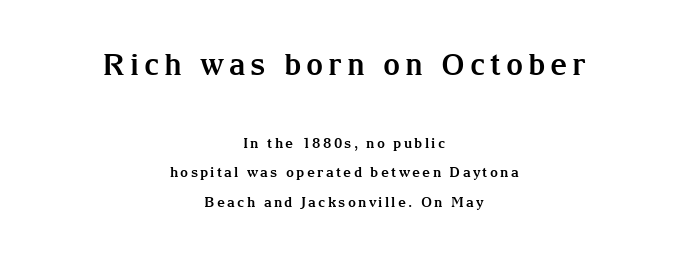
{"serif": "yes", "italic": "no", "bold": "yes", "weight": "bold", "width": "normal", "stroke_contrast": "medium", "x_height": "medium", "monospaced": "no", "underline": "no", "align": "center", "line_spacing": "loose", "line_spacing_ratio": 2.12, "larger_block": "first", "size_ratio": 2.14, "glyph_px": 30}
